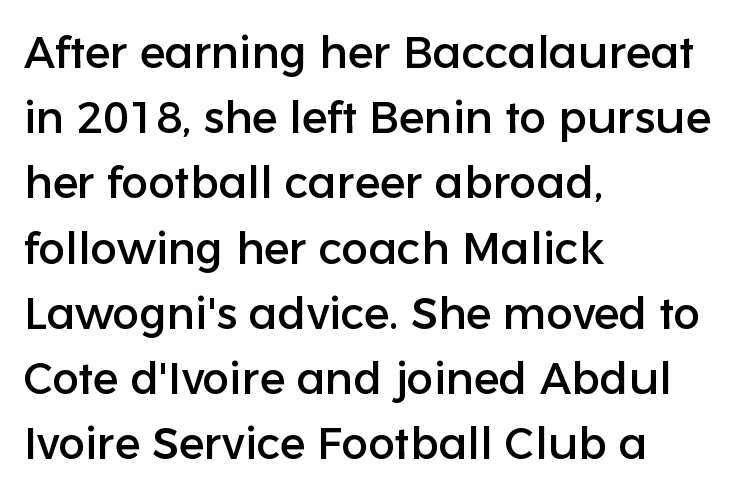
Only glyphs here, with clear space below each row. Tall strokes in this sample are plumb rather than angled. Line spacing here is normal. Is this a fixed-width face? No — the glyphs have proportional, varying widths. No feet cap the strokes, marking this as sans-serif type.
